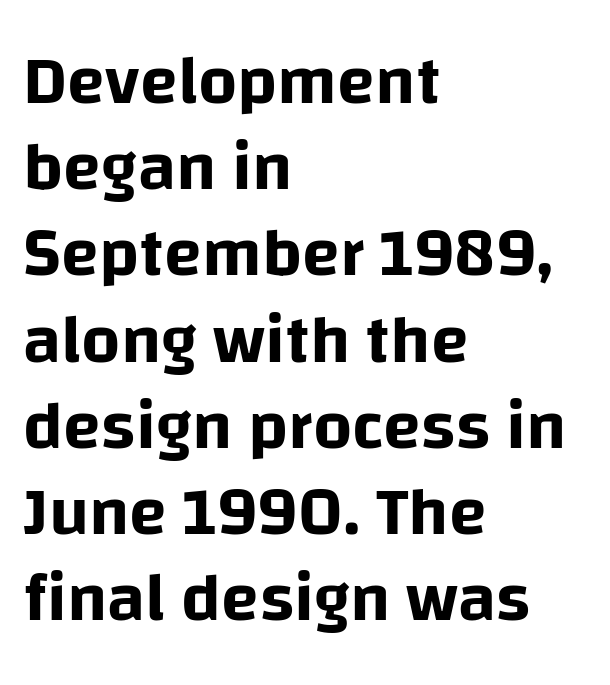
Posture: vertical. Each letter's strokes conclude bluntly, with no projecting serifs. Honestly, there is no underline to notice here at all. Letter spacing: default. The lines in this sample share a left origin and differ only in where they stop.
